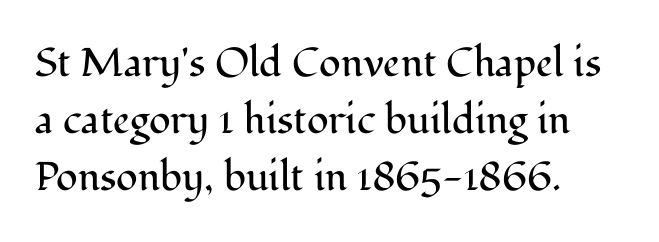
{"serif": "yes", "italic": "no", "bold": "no", "weight": "regular", "width": "normal", "stroke_contrast": "medium", "x_height": "medium", "monospaced": "no", "underline": "no", "align": "left", "line_spacing": "normal", "line_spacing_ratio": 1.43, "letter_spacing": "normal", "letter_spacing_em": 0.0, "glyph_px": 40}
